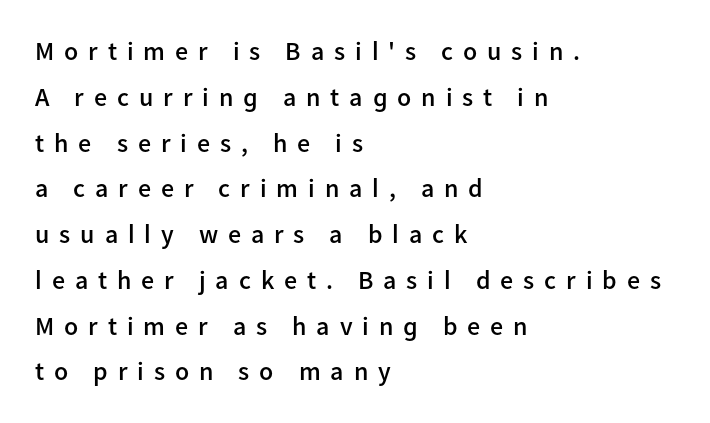
{"italic": "no", "bold": "semi", "underline": "no", "align": "left", "line_spacing_ratio": 1.76, "letter_spacing": "wide", "letter_spacing_em": 0.38, "glyph_px": 26}
